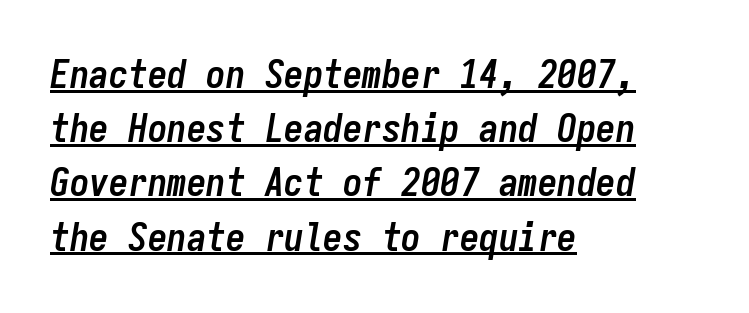
Q: Is the text bold? A: Yes.
Q: Is the text italic (slanted)? A: Yes, it leans right by about 9 degrees.
Q: Is the text underlined? A: Yes.
Q: How is the paragraph aligned? A: Left-aligned.
Q: Is the spacing between letters normal or unusually wide? A: Normal.
Q: Is the spacing between lines tight, normal or loose? A: Normal.
Q: Width (condensed, normal, or wide)? A: Condensed.
Q: Stroke contrast? A: Low.
Q: x-height? A: Medium.
Q: Monospaced? A: Yes.
